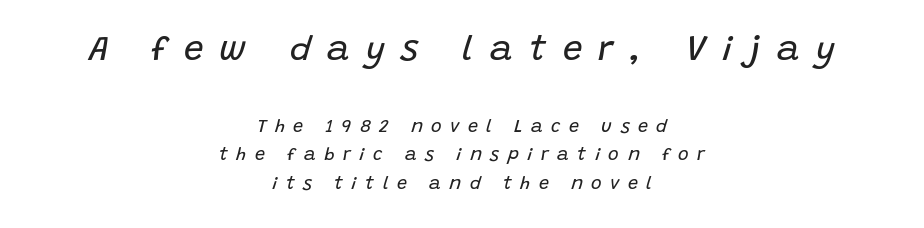
Look at the tracking — it's clearly loosened, letters drifting apart. Note the varied advance widths — an 'i' is clearly narrower than an 'm'. Short and long lines alike share a common midpoint. The font is comparable to plain body text, perhaps lighter.
